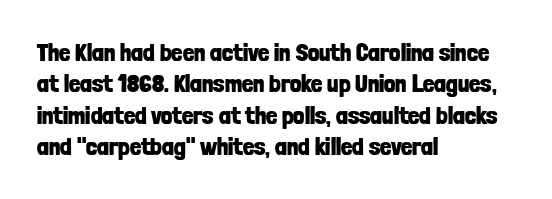
The image shows 25 px bold type, upright; set left-aligned, normal line spacing (1.26x), normal letter spacing, not underlined.
